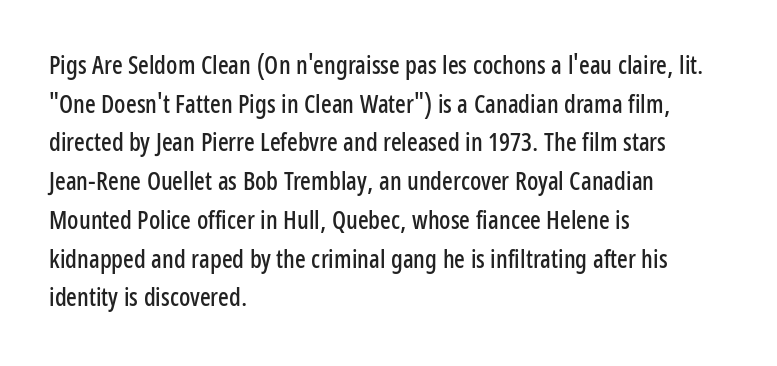
Q: Is the text italic (slanted)? A: No, it is upright.
Q: Is the text underlined? A: No.
Q: How is the paragraph aligned? A: Left-aligned.
Q: Is the spacing between letters normal or unusually wide? A: Normal.
Q: Is the spacing between lines tight, normal or loose? A: Normal.
